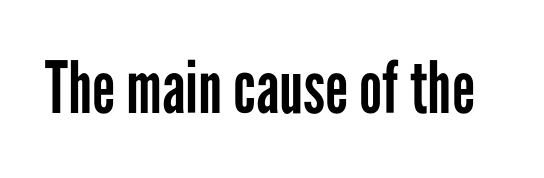
Clear beneath every line of the passage. Observe the ordinary spacing: letters are neighbours, not strangers. The font family rendered here belongs to the sans-serif group. Unbolded letterforms with no extra heft.
